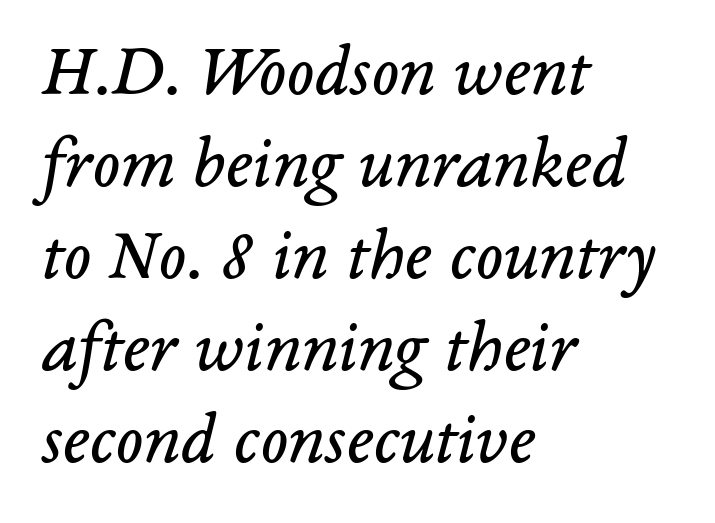
Q: Is the text bold? A: No.
Q: Is the text italic (slanted)? A: Yes, it leans right by about 14 degrees.
Q: Is the typeface a serif or a sans-serif typeface? A: Serif.
Q: Is the text underlined? A: No.
Q: How is the paragraph aligned? A: Left-aligned.
Q: Is the spacing between letters normal or unusually wide? A: Normal.
Q: Is the spacing between lines tight, normal or loose? A: Normal.
Q: Width (condensed, normal, or wide)? A: Normal.
Q: Stroke contrast? A: Low.
Q: x-height? A: Medium.
Q: Monospaced? A: No.
